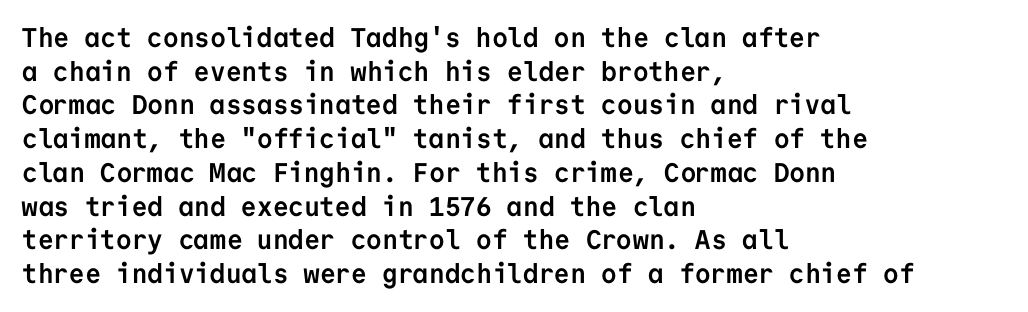
The image shows 27 px bold type, upright; set left-aligned, normal line spacing (1.25x), normal letter spacing, not underlined.
